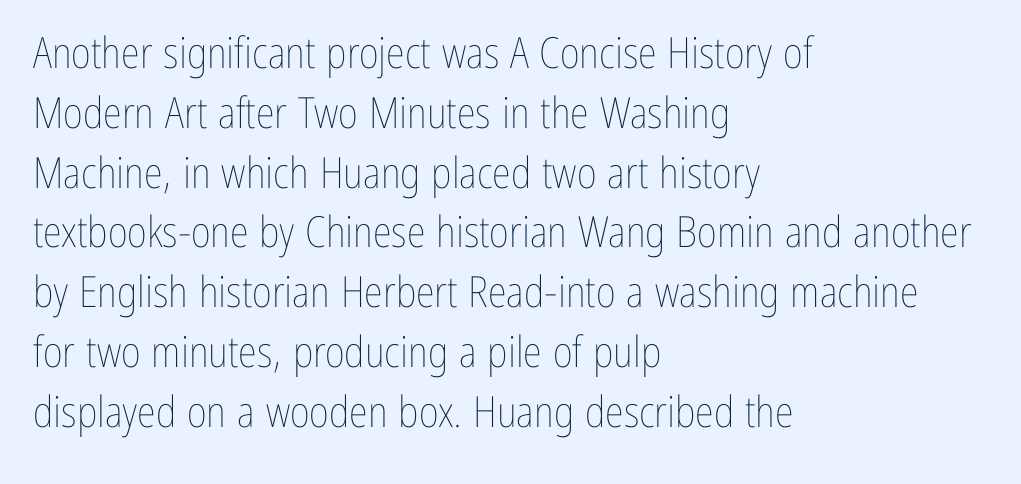
{"italic": "no", "bold": "no", "weight": "thin", "width": "condensed", "stroke_contrast": "low", "x_height": "medium", "monospaced": "no", "underline": "no", "align": "left", "line_spacing": "normal", "line_spacing_ratio": 1.39, "letter_spacing": "normal", "letter_spacing_em": 0.0, "glyph_px": 43}
